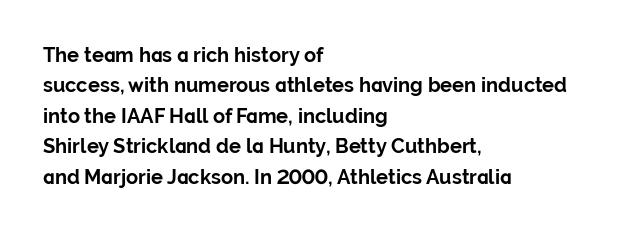
Heavy, bold letterforms. The rendering anchors every line to the left-hand side. The line-height multiplier appears to be the usual default. Style check: upright. There is no visible air inserted between adjacent glyphs. Descenders hang freely into open space.
